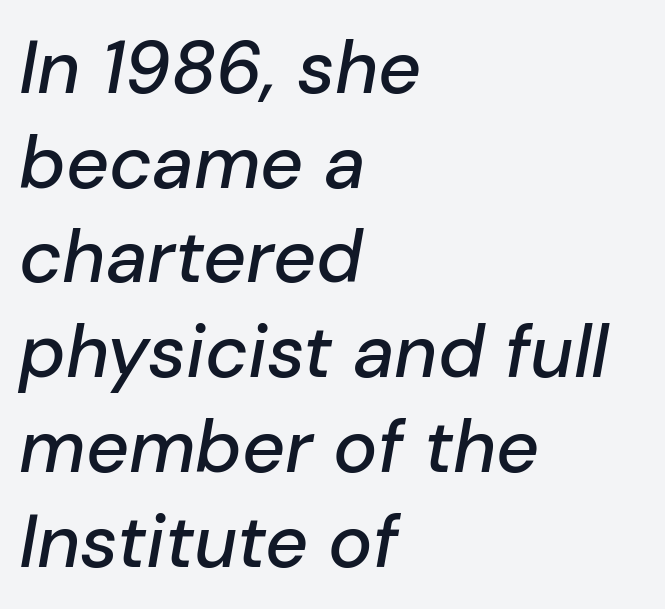
Q: Is the text italic (slanted)? A: Yes, it leans right by about 10 degrees.
Q: Is the text underlined? A: No.
Q: How is the paragraph aligned? A: Left-aligned.
Q: Is the spacing between letters normal or unusually wide? A: Normal.
Q: Is the spacing between lines tight, normal or loose? A: Normal.
Q: Width (condensed, normal, or wide)? A: Normal.
Q: Stroke contrast? A: Low.
Q: x-height? A: Medium.
Q: Monospaced? A: No.
